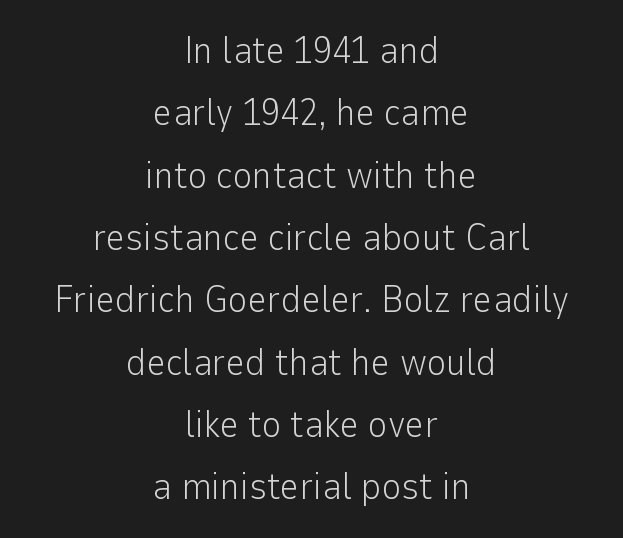
Underline: absent. Posture: straight, roman, zero tilt. Both edges are ragged and mirror each other, which tells us the setting is centered. The face used here is a sans, in the tradition of grotesques and geometrics.
